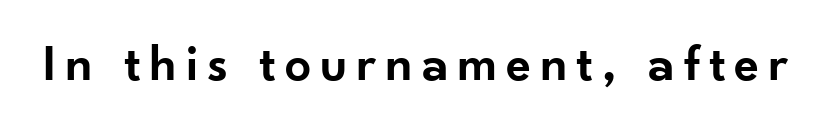
The image shows 52 px semibold sans-serif type, upright; set not underlined; low stroke contrast and a small x-height.
